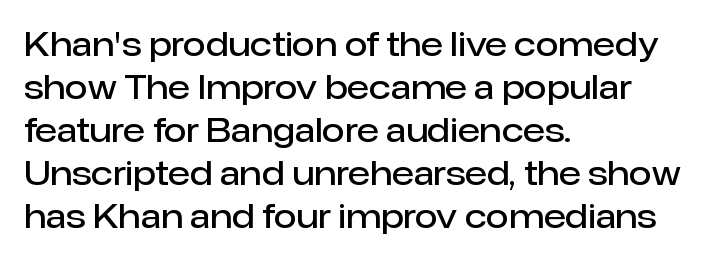
{"serif": "no", "italic": "no", "bold": "semi", "weight": "semibold", "width": "normal", "stroke_contrast": "low", "x_height": "medium", "monospaced": "no", "underline": "no", "align": "left", "line_spacing": "normal", "line_spacing_ratio": 1.3, "letter_spacing": "normal", "letter_spacing_em": 0.0, "glyph_px": 33}
